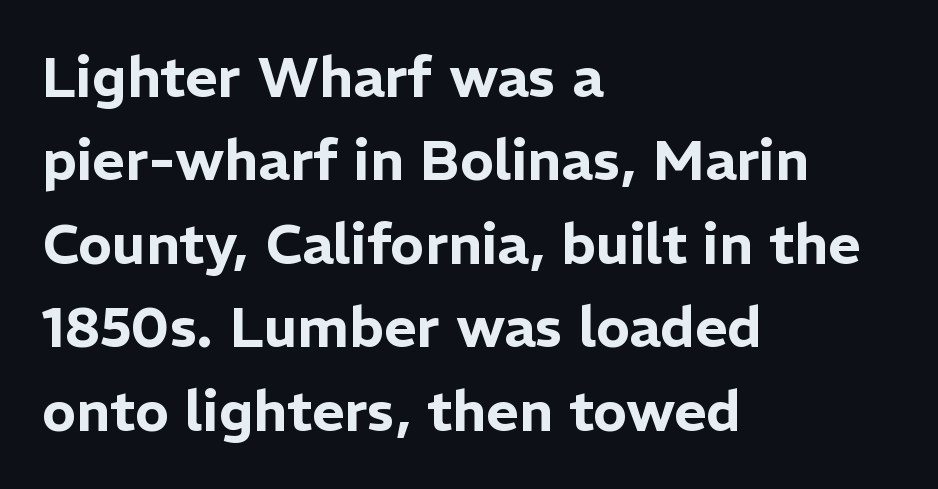
Teacher's note: observe the even left margin — that is flush-left alignment. The type family on display is of the sans-serif kind. This is roman type, the default non-slanted kind. Check under the words: just untouched page. Looks like regular typesetting: each glyph gets only the width it needs. Characters follow at the spacing the type designer built in.
